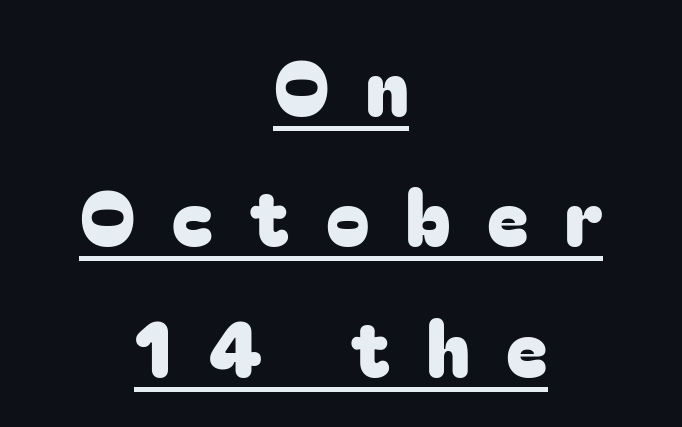
Unlike a traditional serif, this face leaves its strokes unadorned. The face used here appears with an underline applied. Both edges are ragged and mirror each other, which tells us the setting is centered. The designer left line spacing at the default. Unlike italic type, these characters show no tilt at all.
